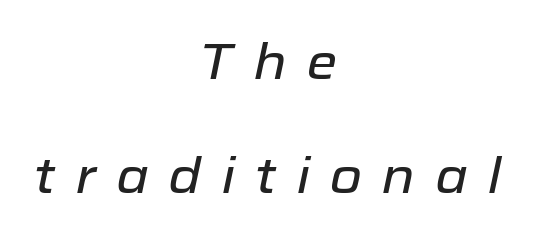
{"italic": "yes", "lean": "right", "slant_degrees": 12, "width": "normal", "stroke_contrast": "low", "x_height": "medium", "monospaced": "no", "underline": "no", "align": "center", "line_spacing": "loose", "line_spacing_ratio": 2.29, "letter_spacing": "wide", "letter_spacing_em": 0.39, "glyph_px": 50}
